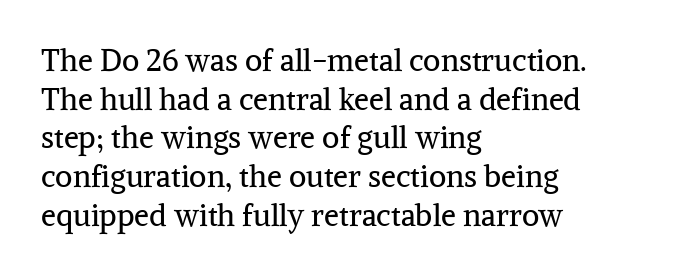
The image shows 30 px regular-weight serif type, upright; set left-aligned, normal line spacing (1.29x), normal letter spacing, not underlined; medium stroke contrast and a medium x-height.
